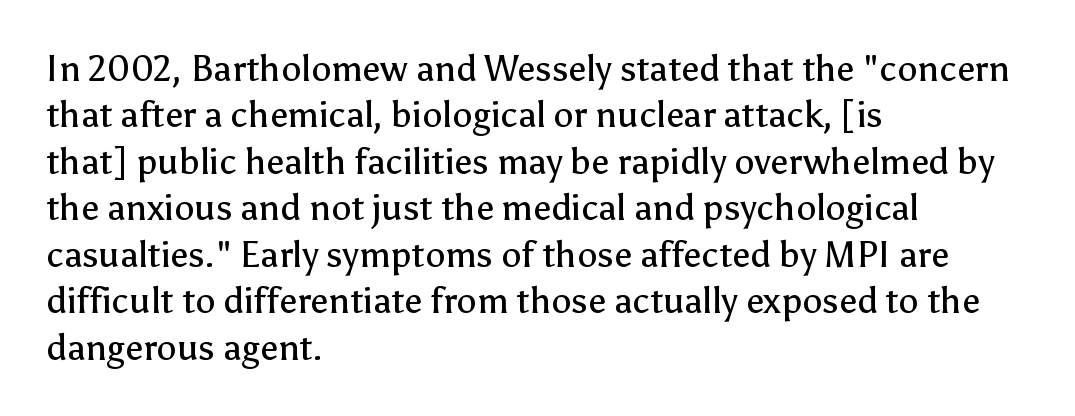
The letters advance in unequal steps, a hallmark of proportional type. A roman cut, with each character standing at attention. Nope, no serifs anywhere on these letters. Tracking here is standard; glyphs follow each other at the usual distance. The rendering uses a moderate line-height, typical for paragraphs. Stroke thickness stays within the range of a standard reading face or lighter.
